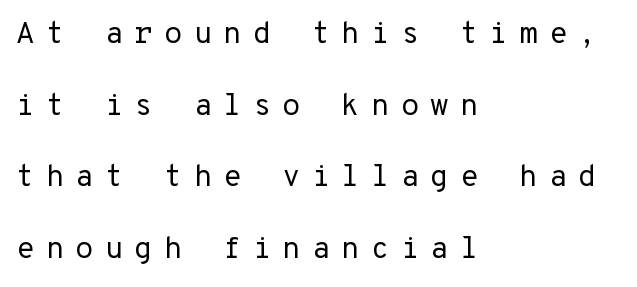
The image shows 30 px regular-weight sans-serif type, upright, monospaced; set left-aligned, loose line spacing (2.39x), unusually wide letter spacing (+0.37 em), not underlined; low stroke contrast and a medium x-height.
